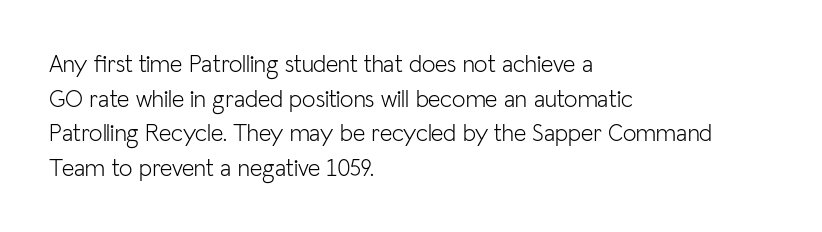
Regarding leading, the lines here are spaced in the standard way. The letters look calm and open, with moderate or lighter stems. Layout note: lines flush left. The rendering keeps characters at their native spacing. The lettering stays uniformly vertical, giving the passage a roman look. Underline: absent.
